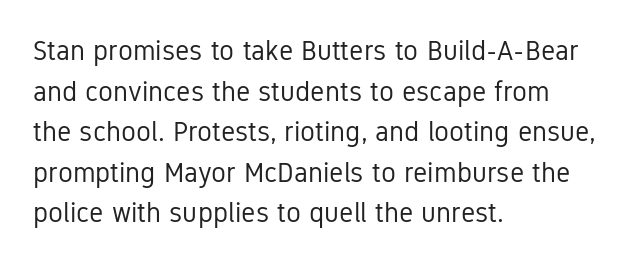
{"serif": "no", "italic": "no", "bold": "no", "weight": "regular", "width": "condensed", "stroke_contrast": "low", "x_height": "medium", "monospaced": "no", "underline": "no", "align": "left", "line_spacing": "normal", "line_spacing_ratio": 1.45, "letter_spacing": "normal", "letter_spacing_em": 0.0, "glyph_px": 28}
